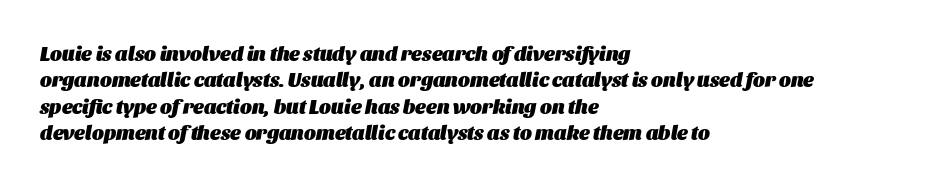
Q: Is the text bold? A: Yes.
Q: Is the text italic (slanted)? A: Yes, it leans right by about 11 degrees.
Q: Is the text underlined? A: No.
Q: How is the paragraph aligned? A: Left-aligned.
Q: Is the spacing between letters normal or unusually wide? A: Normal.
Q: Is the spacing between lines tight, normal or loose? A: Normal.
